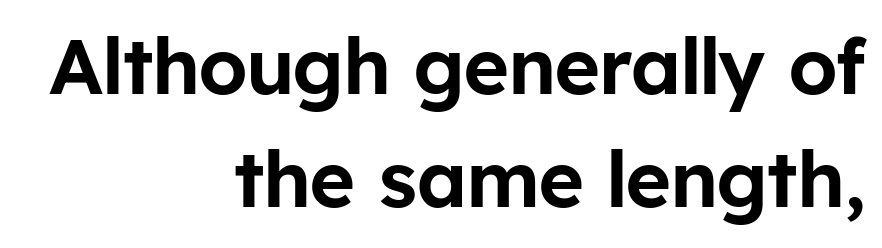
The image shows 78 px sans-serif type, upright; set right-aligned, normal line spacing (1.45x), normal letter spacing, not underlined; low stroke contrast and a medium x-height.
